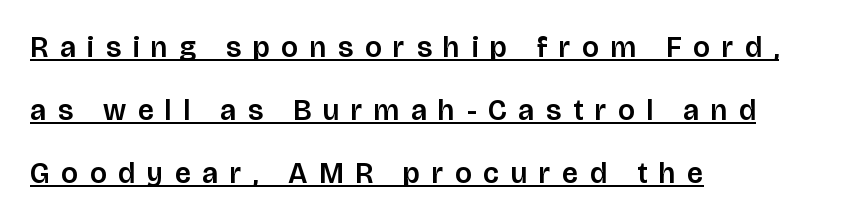
{"serif": "no", "italic": "no", "width": "normal", "stroke_contrast": "low", "x_height": "large", "monospaced": "no", "underline": "yes", "align": "left", "line_spacing": "loose", "line_spacing_ratio": 2.17, "letter_spacing": "wide", "letter_spacing_em": 0.41, "glyph_px": 29}
